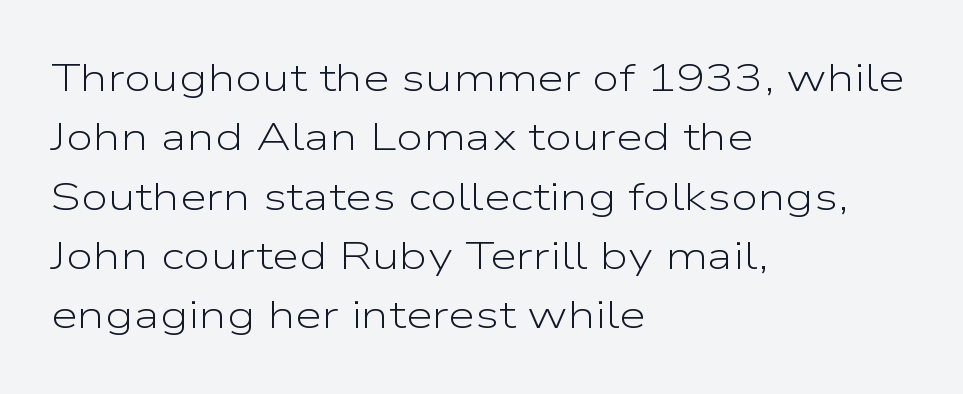
Q: Is the text bold? A: No.
Q: Is the text italic (slanted)? A: No, it is upright.
Q: Is the typeface a serif or a sans-serif typeface? A: Sans-serif.
Q: Is the text underlined? A: No.
Q: How is the paragraph aligned? A: Left-aligned.
Q: Is the spacing between letters normal or unusually wide? A: Normal.
Q: Is the spacing between lines tight, normal or loose? A: Normal.
Q: Width (condensed, normal, or wide)? A: Wide.
Q: Stroke contrast? A: Low.
Q: x-height? A: Medium.
Q: Monospaced? A: No.
